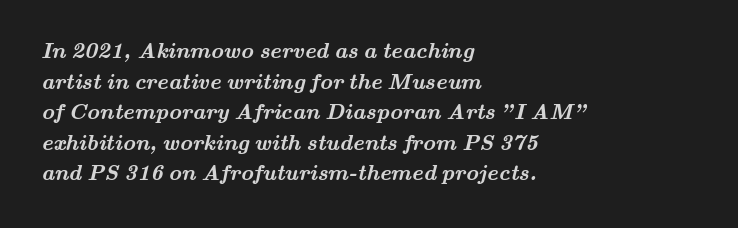
{"bold": "yes", "underline": "no", "align": "left", "line_spacing": "normal", "line_spacing_ratio": 1.39, "letter_spacing": "normal", "letter_spacing_em": 0.0, "glyph_px": 22}
